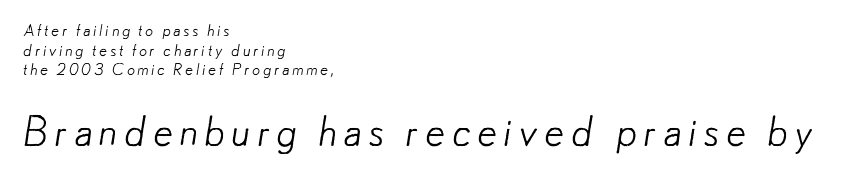
The lines are quadded left. No extra ink here — the face is not bold. The designer gave the closing block more size than the opening block. This is sans-serif lettering, the kind often seen on screens and signage. Is this a fixed-width face? No — the glyphs have proportional, varying widths.
